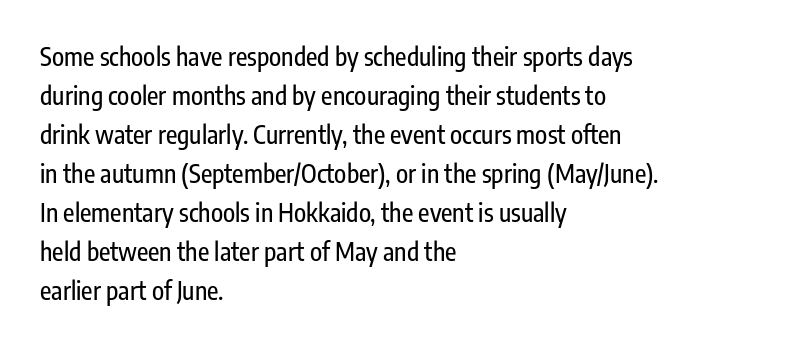
The horizontal fit of the characters is conventional and even. The passage shown stacks its lines at a standard gap. The letters stand straight up with perfectly vertical stems. Descender tails drop into unmarked territory. Is the block centered? No — it sits flush against the left margin.
